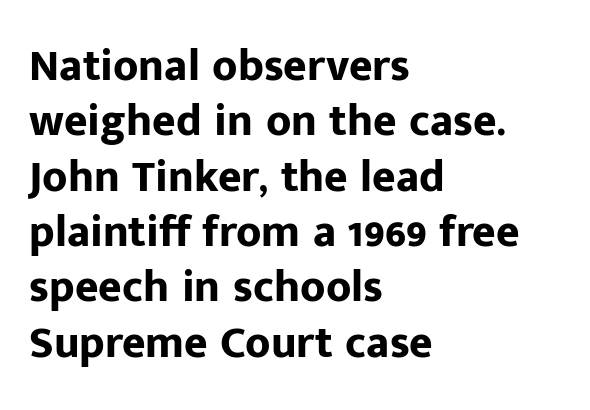
The paragraph has a hard left edge and a soft right edge. If you drew a line through each stem, it would be perfectly vertical. In terms of letterspacing, this is plain default setting. The space directly below the letters is spotless. You'd pick this weight for a headline — it's a proper bold. The passage shown is typed in a proportional face where columns would drift.
